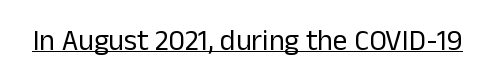
Q: Is the text bold? A: No.
Q: Is the text italic (slanted)? A: No, it is upright.
Q: Is the typeface a serif or a sans-serif typeface? A: Sans-serif.
Q: Is the text underlined? A: Yes.
Q: Is the spacing between letters normal or unusually wide? A: Normal.
Q: Width (condensed, normal, or wide)? A: Normal.
Q: Stroke contrast? A: Low.
Q: x-height? A: Medium.
Q: Monospaced? A: No.
